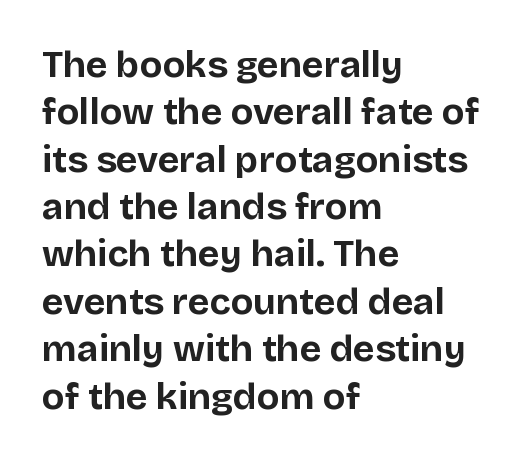
Each letter's strokes conclude bluntly, with no projecting serifs. This sample keeps an unexceptional amount of space between lines. Students, this is bold: see how much ink each stroke carries. Alignment: flush left.
